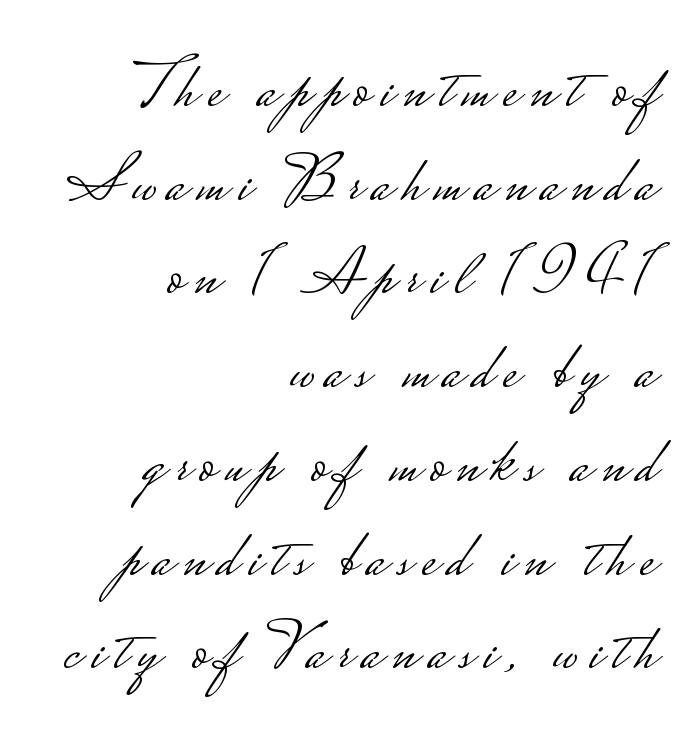
{"serif": "no", "bold": "no", "weight": "light", "width": "wide", "stroke_contrast": "low", "monospaced": "no", "underline": "no", "align": "right", "line_spacing": "normal", "line_spacing_ratio": 1.42, "glyph_px": 66}
